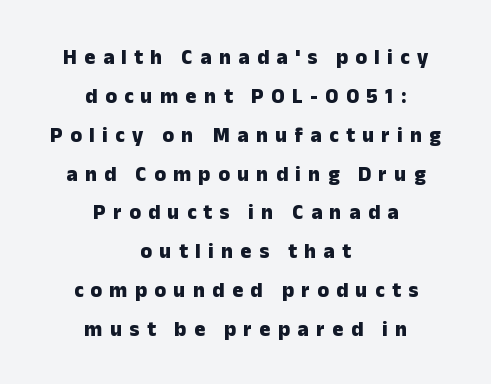
{"italic": "no", "bold": "yes", "underline": "no", "align": "center", "line_spacing_ratio": 1.85, "letter_spacing": "wide", "letter_spacing_em": 0.35, "glyph_px": 21}
